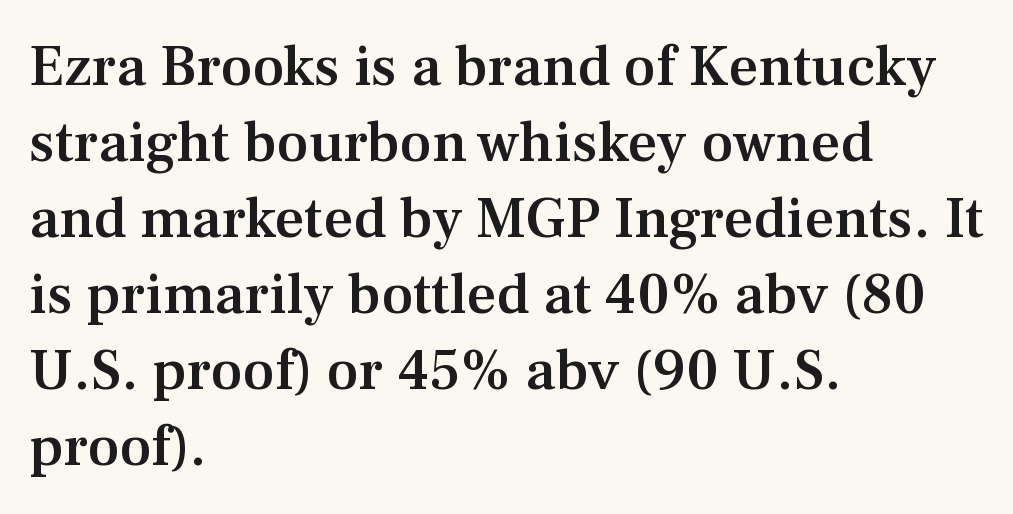
{"serif": "yes", "italic": "no", "bold": "semi", "weight": "semibold", "width": "normal", "stroke_contrast": "medium", "x_height": "medium", "monospaced": "no", "underline": "no", "align": "left", "line_spacing": "normal", "line_spacing_ratio": 1.31, "letter_spacing": "normal", "letter_spacing_em": 0.0, "glyph_px": 58}
